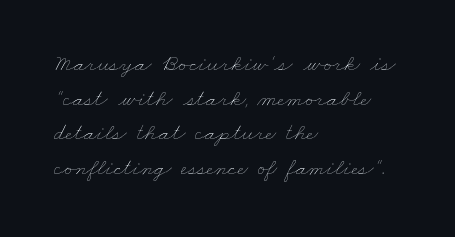
Q: Is the text bold? A: No.
Q: Is the text underlined? A: No.
Q: How is the paragraph aligned? A: Left-aligned.
Q: Is the spacing between letters normal or unusually wide? A: Normal.
Q: Is the spacing between lines tight, normal or loose? A: Normal.
